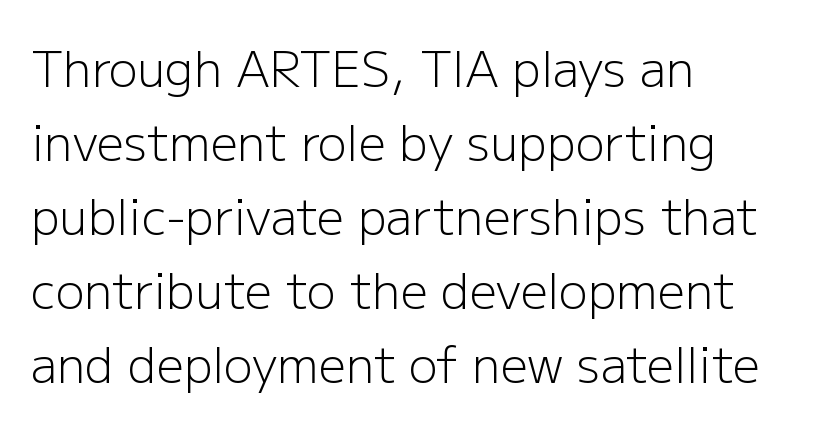
Reading down the column, the eye jumps a familiar distance to each next line. Are there feet on the stems? There aren't — it's a sans. In CSS terms this would be text-align: left. Think of a printed novel: that variable character pitch is what you see here. When letters stand straight like this, we call the style roman or upright.
